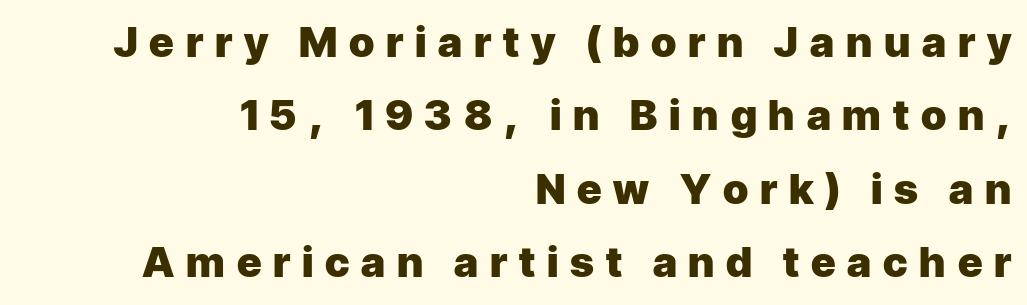
{"serif": "no", "italic": "no", "bold": "yes", "weight": "heavy", "width": "normal", "stroke_contrast": "low", "x_height": "medium", "monospaced": "no", "underline": "no", "align": "right", "line_spacing_ratio": 1.75, "letter_spacing": "wide", "letter_spacing_em": 0.28, "glyph_px": 42}
